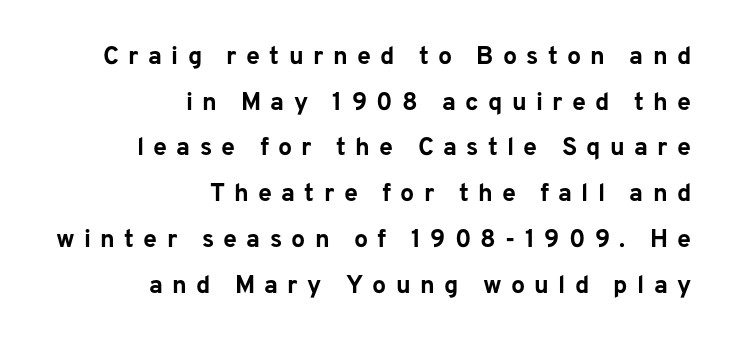
Weight check: bold — yes, fully. Notice how the stems are strictly vertical — no italics here. Descenders are the only things crossing below the line. A student would call this right alignment; a typographer would say flush right, rag left.
